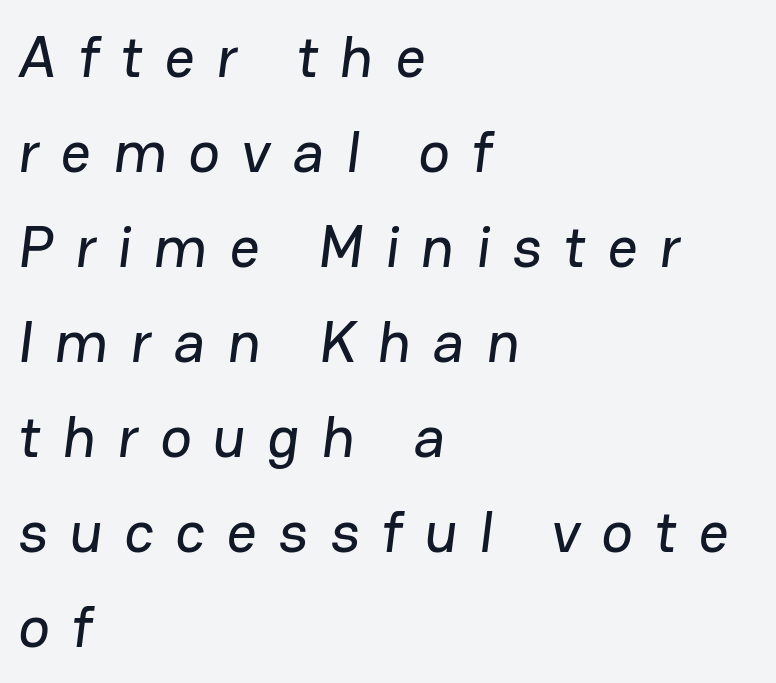
{"serif": "no", "width": "normal", "stroke_contrast": "low", "x_height": "medium", "monospaced": "no", "underline": "no", "align": "left", "line_spacing": "normal", "line_spacing_ratio": 1.61, "letter_spacing": "wide", "letter_spacing_em": 0.37, "glyph_px": 59}
